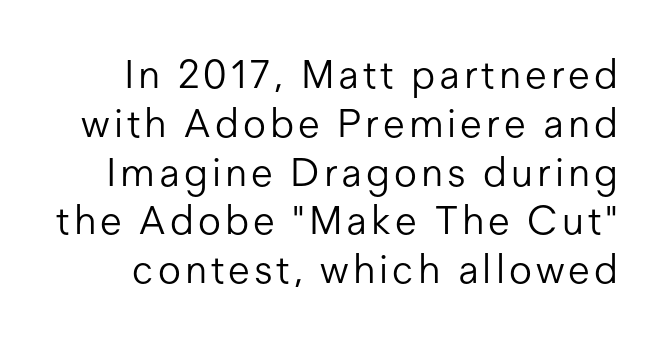
Q: Is the text bold? A: No.
Q: Is the text italic (slanted)? A: No, it is upright.
Q: Is the typeface a serif or a sans-serif typeface? A: Sans-serif.
Q: Is the text underlined? A: No.
Q: Width (condensed, normal, or wide)? A: Normal.
Q: Stroke contrast? A: Low.
Q: x-height? A: Medium.
Q: Monospaced? A: No.
